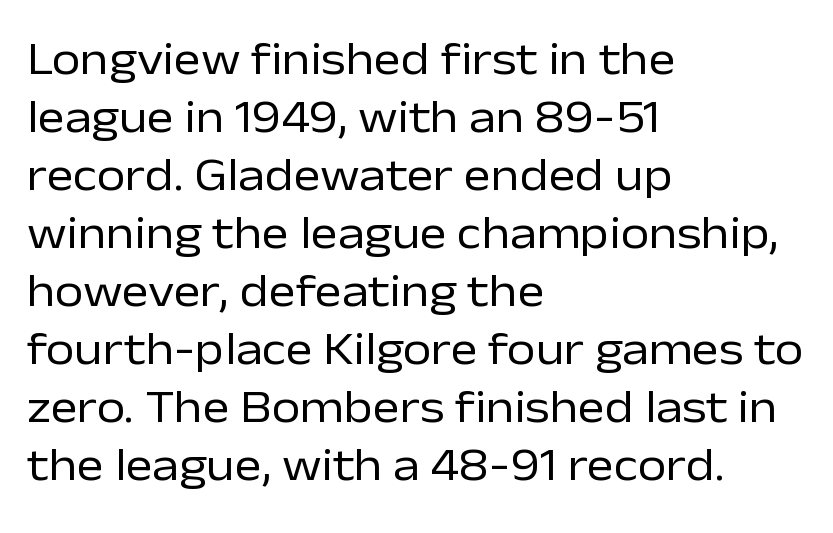
This sample uses plain, unmodified letter spacing. The lines are quadded left. Whoever set this chose a conventional vertical rhythm. No feet cap the strokes, marking this as sans-serif type. Here the designer chose a conventional face with non-uniform glyph widths. A roman cut, with each character standing at attention.
